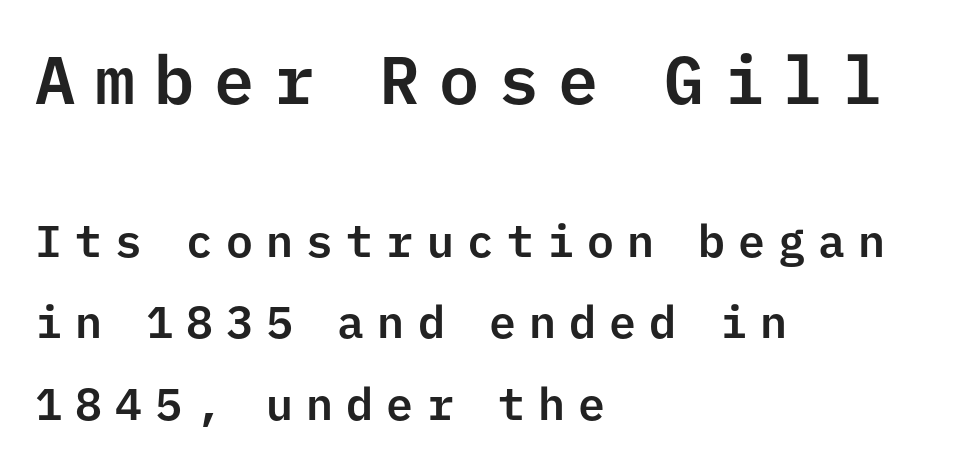
Q: Is the text italic (slanted)? A: No, it is upright.
Q: Is the typeface a serif or a sans-serif typeface? A: Sans-serif.
Q: Is the text underlined? A: No.
Q: How is the paragraph aligned? A: Left-aligned.
Q: Is the spacing between letters normal or unusually wide? A: Unusually wide.
Q: Which block of text is set in a larger size, the first (top) or the second (bottom)? A: The first (top) one.
Q: Width (condensed, normal, or wide)? A: Normal.
Q: Stroke contrast? A: Low.
Q: x-height? A: Medium.
Q: Monospaced? A: Yes.
